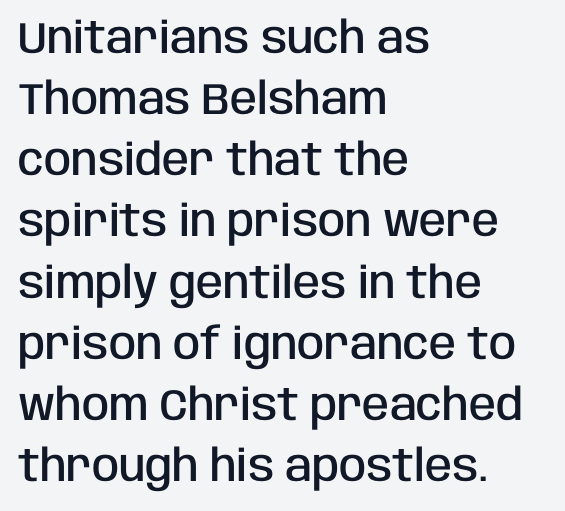
{"serif": "no", "italic": "no", "bold": "semi", "weight": "semibold", "width": "condensed", "stroke_contrast": "low", "x_height": "large", "monospaced": "no", "underline": "no", "align": "left", "line_spacing": "normal", "line_spacing_ratio": 1.39, "letter_spacing": "normal", "letter_spacing_em": 0.0, "glyph_px": 44}
